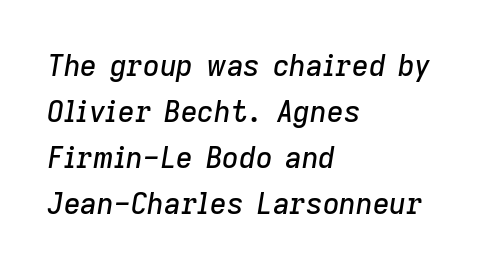
{"italic": "yes", "lean": "right", "slant_degrees": 9, "width": "normal", "stroke_contrast": "low", "x_height": "medium", "monospaced": "no", "underline": "no", "align": "left", "line_spacing": "normal", "line_spacing_ratio": 1.59, "letter_spacing": "normal", "letter_spacing_em": 0.0, "glyph_px": 29}
